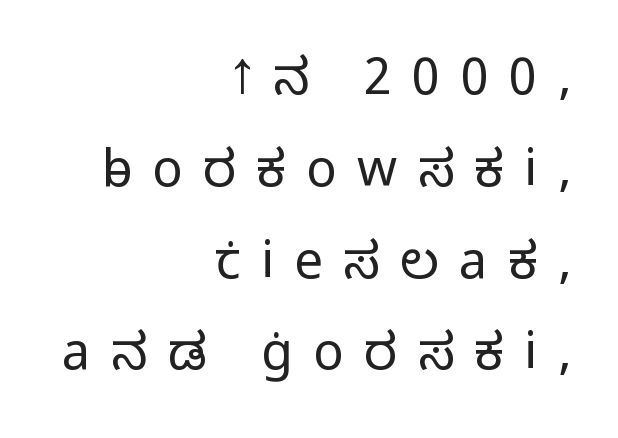
{"serif": "no", "italic": "no", "bold": "no", "weight": "light", "width": "normal", "stroke_contrast": "low", "x_height": "medium", "monospaced": "no", "underline": "no", "align": "right", "line_spacing_ratio": 1.8, "letter_spacing": "wide", "letter_spacing_em": 0.4, "glyph_px": 51}
